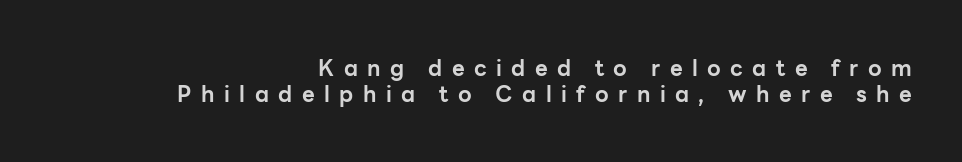
{"italic": "no", "bold": "yes", "underline": "no", "align": "right", "line_spacing_ratio": 1.17, "letter_spacing": "wide", "letter_spacing_em": 0.43, "glyph_px": 22}
